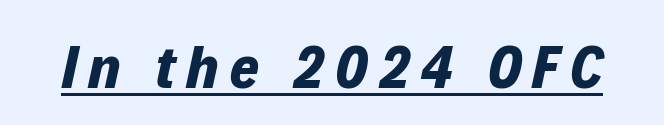
The image shows 62 px bold type, italic (leaning right); set underlined; low stroke contrast and a medium x-height.
